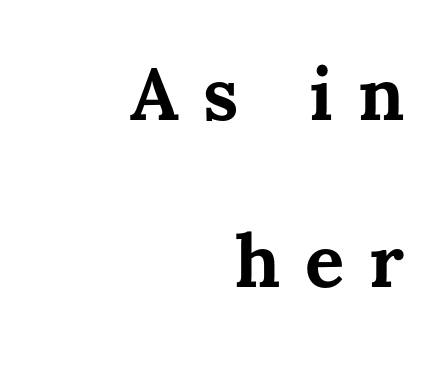
Between one letter and the next there's a generous, obvious gap. A flush-right, rag-left setting is used for this passage. Thick stems and heavy bowls — unmistakably bold. Tall strokes in this sample are plumb rather than angled. Beneath every word, the page is bare.
